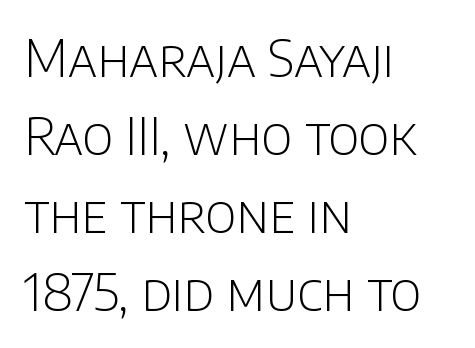
{"serif": "no", "italic": "no", "bold": "no", "weight": "light", "width": "normal", "stroke_contrast": "low", "x_height": "large", "monospaced": "no", "underline": "no", "align": "left", "line_spacing": "normal", "line_spacing_ratio": 1.53, "letter_spacing": "normal", "letter_spacing_em": 0.0, "glyph_px": 51}
